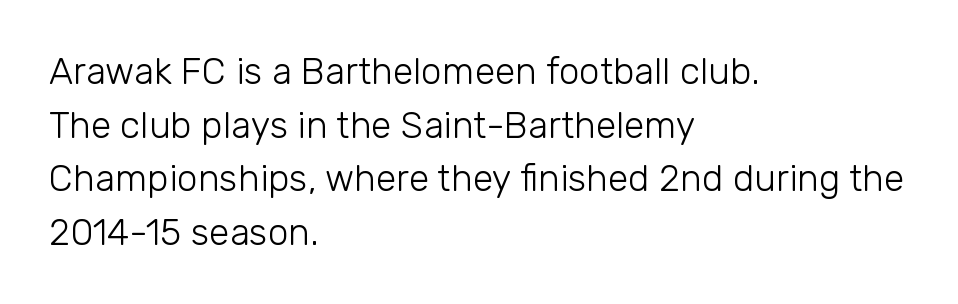
Q: Is the text bold? A: No.
Q: Is the text italic (slanted)? A: No, it is upright.
Q: Is the typeface a serif or a sans-serif typeface? A: Sans-serif.
Q: Is the text underlined? A: No.
Q: How is the paragraph aligned? A: Left-aligned.
Q: Is the spacing between letters normal or unusually wide? A: Normal.
Q: Is the spacing between lines tight, normal or loose? A: Normal.
Q: Width (condensed, normal, or wide)? A: Normal.
Q: Stroke contrast? A: Low.
Q: x-height? A: Medium.
Q: Monospaced? A: No.
